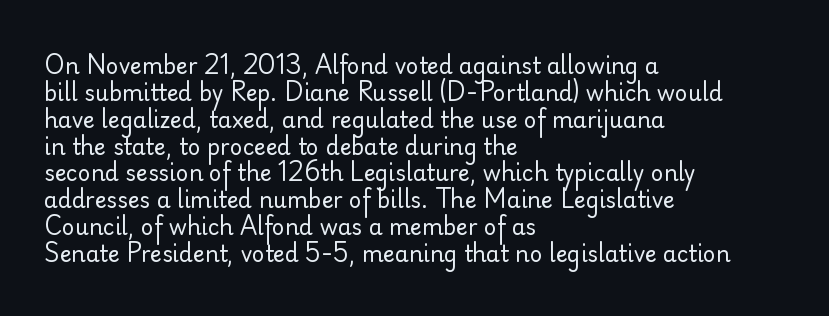
The image shows 22 px text type, upright; set left-aligned, line spacing 1.22x, normal letter spacing, not underlined.
